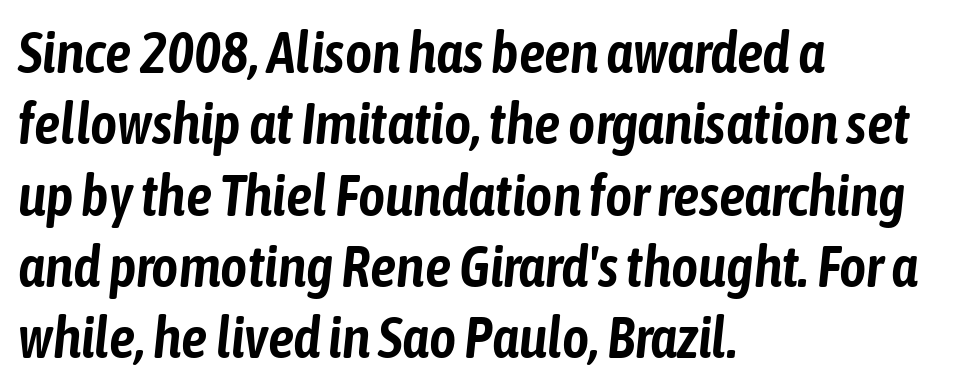
The space beneath each line is pristine and unruled. The rendering uses natural spacing where letterforms have individual widths. Here the glyphs are tracked normally, forming tight word shapes. The compositor pushed each line to the left boundary. Compared with ordinary roman type, these characters are visibly tilted.
